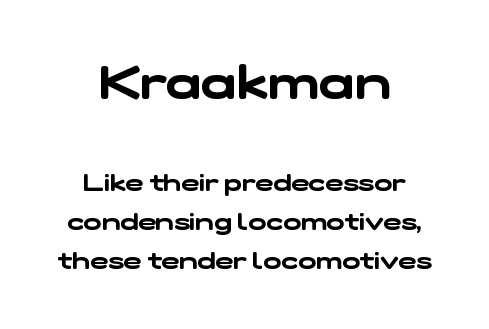
A student would notice the top passage is typeset larger than what follows. What stands out about the letter spacing? Nothing — it is the standard amount. A typesetter would call this proportional, since set widths differ per character. The lines in this sample share a center point and differ in where they start and stop.
